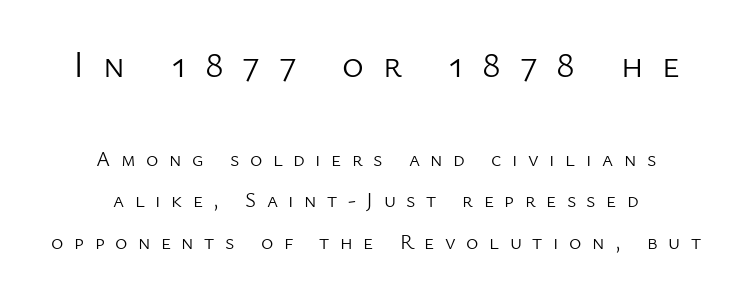
Q: Is the text bold? A: No.
Q: Is the text italic (slanted)? A: No, it is upright.
Q: Is the typeface a serif or a sans-serif typeface? A: Sans-serif.
Q: Is the text underlined? A: No.
Q: How is the paragraph aligned? A: Centered.
Q: Is the spacing between letters normal or unusually wide? A: Unusually wide.
Q: Is the spacing between lines tight, normal or loose? A: Loose.
Q: Which block of text is set in a larger size, the first (top) or the second (bottom)? A: The first (top) one.
Q: Width (condensed, normal, or wide)? A: Normal.
Q: Stroke contrast? A: Low.
Q: x-height? A: Medium.
Q: Monospaced? A: No.
